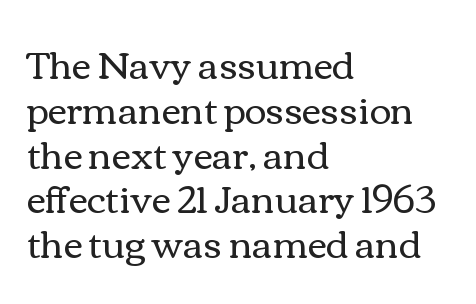
The image shows 37 px regular-weight, wide type, upright; set left-aligned, line spacing 1.21x, normal letter spacing, not underlined; medium stroke contrast and a medium x-height.
